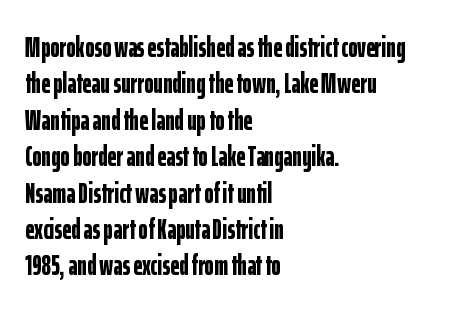
Character widths vary here, with narrow letters taking less room than wide ones. Letterform terminals end flat and unadorned throughout the passage. What's the leading like? Ordinary, nothing unusual. Standard letterfit; no display-style spreading of the glyphs. The words here are not underlined. Set as a true bold cut, around the 700 mark.
